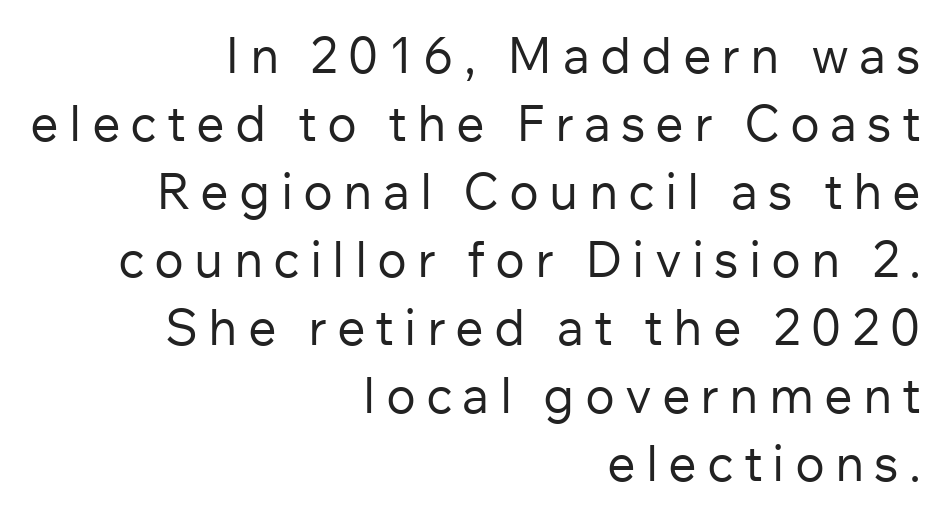
Weight: regular or lighter. Whoever set this chose a conventional vertical rhythm. These lines are composed in type without serifs. Is the letter spacing exaggerated? Yes — the characters are pushed far apart. A bare baseline throughout the passage.
